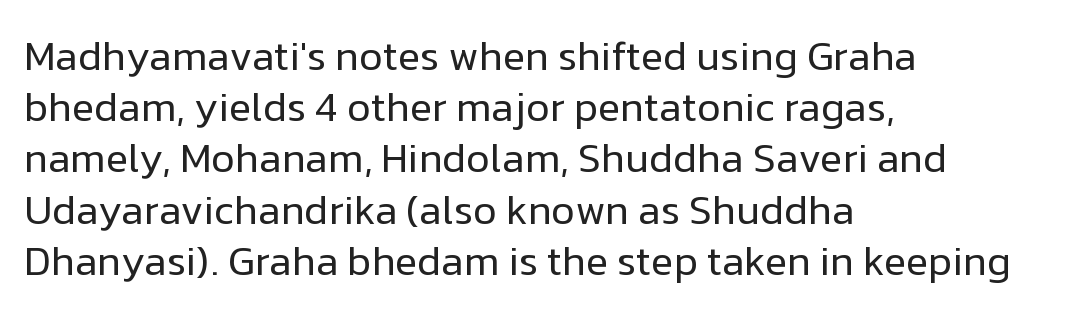
{"serif": "no", "italic": "no", "bold": "no", "weight": "regular", "width": "normal", "stroke_contrast": "low", "x_height": "medium", "monospaced": "no", "underline": "no", "align": "left", "line_spacing": "normal", "line_spacing_ratio": 1.25, "letter_spacing": "normal", "letter_spacing_em": 0.0, "glyph_px": 41}
